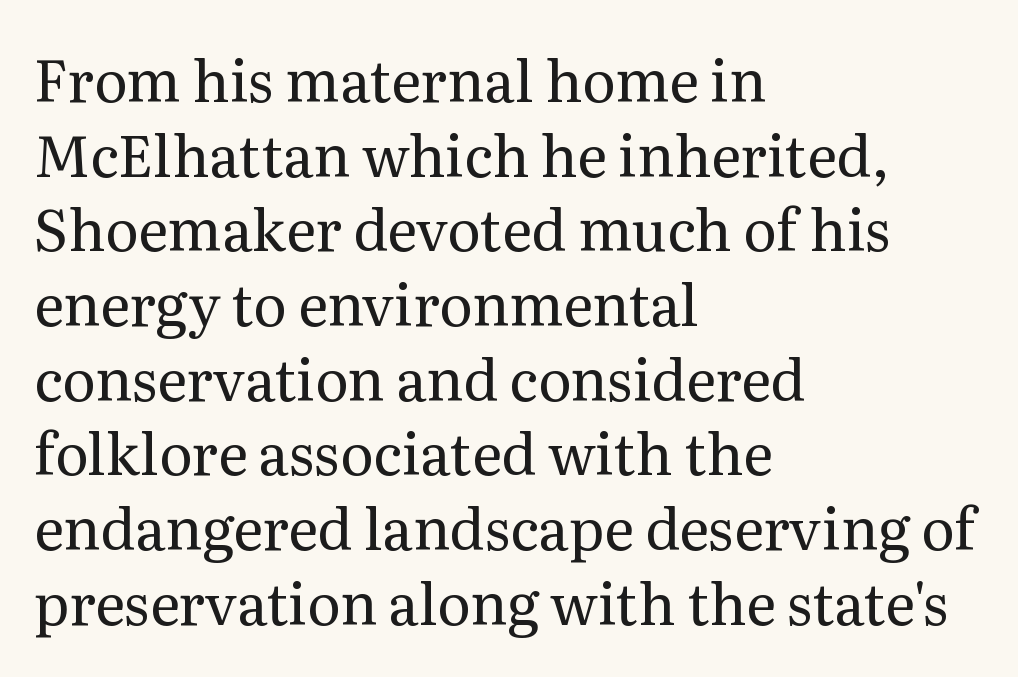
Q: Is the text bold? A: No.
Q: Is the text italic (slanted)? A: No, it is upright.
Q: Is the typeface a serif or a sans-serif typeface? A: Serif.
Q: Is the text underlined? A: No.
Q: How is the paragraph aligned? A: Left-aligned.
Q: Is the spacing between letters normal or unusually wide? A: Normal.
Q: Is the spacing between lines tight, normal or loose? A: Normal.
Q: Width (condensed, normal, or wide)? A: Normal.
Q: Stroke contrast? A: Medium.
Q: x-height? A: Medium.
Q: Monospaced? A: No.
